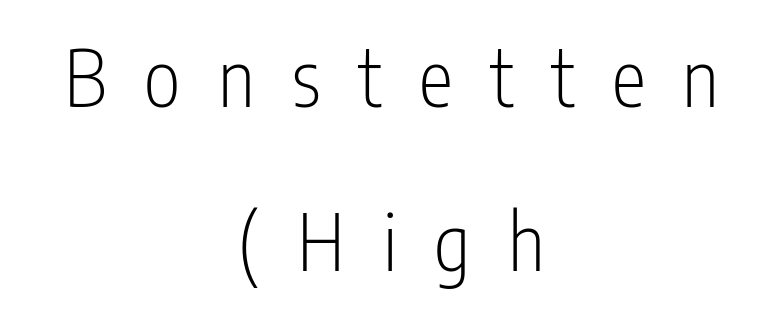
Q: Is the text bold? A: No.
Q: Is the text italic (slanted)? A: No, it is upright.
Q: Is the typeface a serif or a sans-serif typeface? A: Sans-serif.
Q: Is the text underlined? A: No.
Q: How is the paragraph aligned? A: Centered.
Q: Is the spacing between letters normal or unusually wide? A: Unusually wide.
Q: Is the spacing between lines tight, normal or loose? A: Loose.
Q: Width (condensed, normal, or wide)? A: Condensed.
Q: Stroke contrast? A: Low.
Q: x-height? A: Medium.
Q: Monospaced? A: No.
